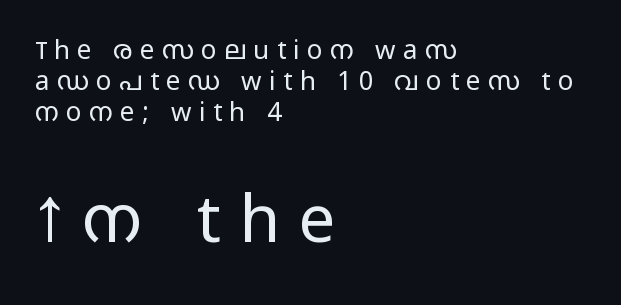
{"serif": "no", "italic": "no", "bold": "no", "weight": "light", "width": "wide", "stroke_contrast": "low", "x_height": "medium", "monospaced": "no", "underline": "no", "align": "left", "line_spacing_ratio": 1.2, "letter_spacing": "wide", "letter_spacing_em": 0.28, "larger_block": "second", "size_ratio": 2.54, "glyph_px": 66}
